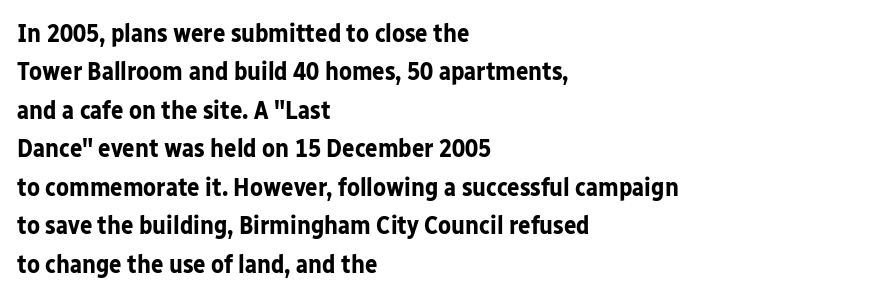
The image shows 26 px bold type, upright; set left-aligned, normal line spacing (1.48x), normal letter spacing, not underlined.
